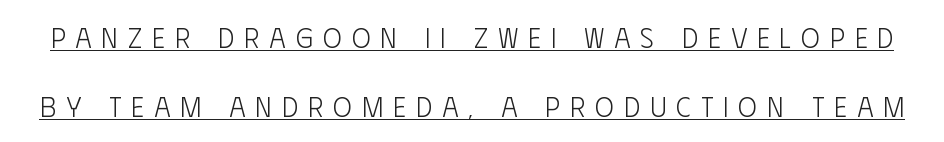
{"serif": "no", "italic": "no", "bold": "no", "weight": "light", "width": "condensed", "stroke_contrast": "low", "x_height": "large", "monospaced": "no", "underline": "yes", "line_spacing": "loose", "line_spacing_ratio": 2.45, "letter_spacing": "wide", "letter_spacing_em": 0.36, "glyph_px": 28}
